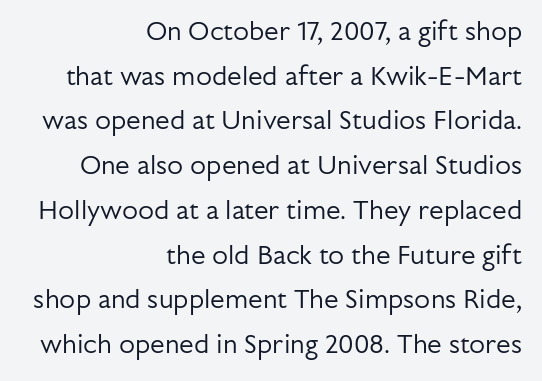
{"italic": "no", "bold": "no", "underline": "no", "align": "right", "line_spacing_ratio": 1.72, "letter_spacing": "normal", "letter_spacing_em": 0.0, "glyph_px": 26}
